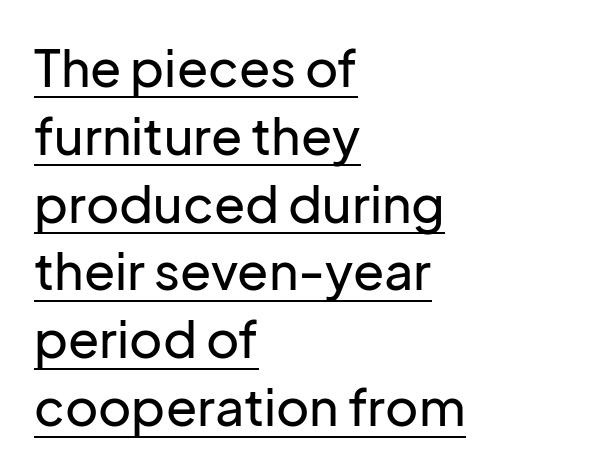
Q: Is the text italic (slanted)? A: No, it is upright.
Q: Is the typeface a serif or a sans-serif typeface? A: Sans-serif.
Q: Is the text underlined? A: Yes.
Q: How is the paragraph aligned? A: Left-aligned.
Q: Is the spacing between letters normal or unusually wide? A: Normal.
Q: Is the spacing between lines tight, normal or loose? A: Normal.
Q: Width (condensed, normal, or wide)? A: Normal.
Q: Stroke contrast? A: Low.
Q: x-height? A: Medium.
Q: Monospaced? A: No.
